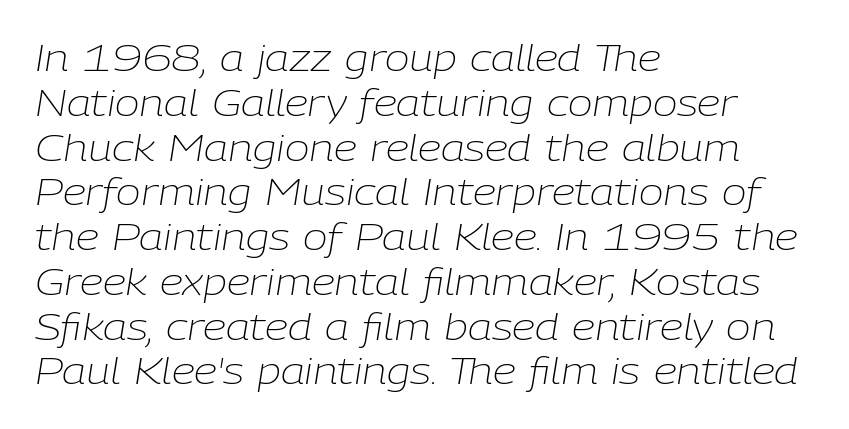
The image shows 37 px light type, italic (leaning right); set left-aligned, line spacing 1.21x, normal letter spacing, not underlined; low stroke contrast and a medium x-height.
